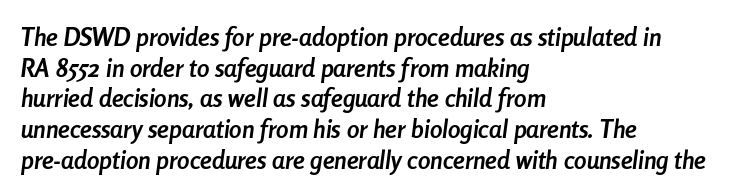
One-word summary of the alignment: left. Short note: letters normally spaced. Strong, thick strokes mark this as bold type. The axis of the letterforms is tilted away from vertical.
